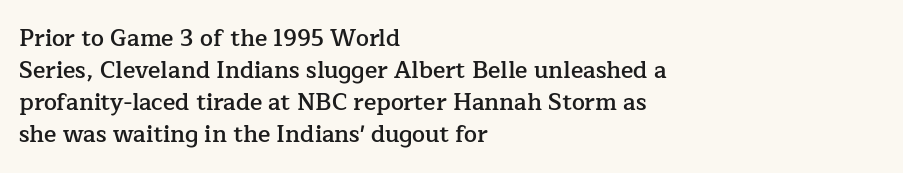
Q: Is the text bold? A: Semi-bold.
Q: Is the text italic (slanted)? A: No, it is upright.
Q: Is the text underlined? A: No.
Q: How is the paragraph aligned? A: Left-aligned.
Q: Is the spacing between letters normal or unusually wide? A: Normal.
Q: Is the spacing between lines tight, normal or loose? A: Normal.
